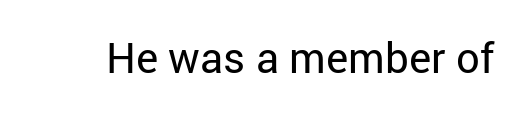
{"serif": "no", "italic": "no", "bold": "no", "weight": "regular", "width": "normal", "stroke_contrast": "low", "x_height": "medium", "monospaced": "no", "underline": "no", "letter_spacing": "normal", "letter_spacing_em": 0.0, "glyph_px": 42}
